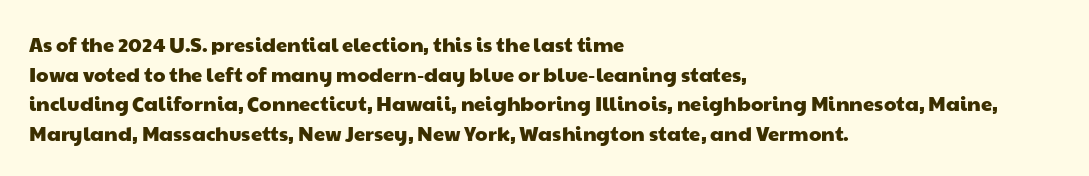
The image shows 20 px text type; set left-aligned, normal line spacing (1.48x), normal letter spacing, not underlined.
